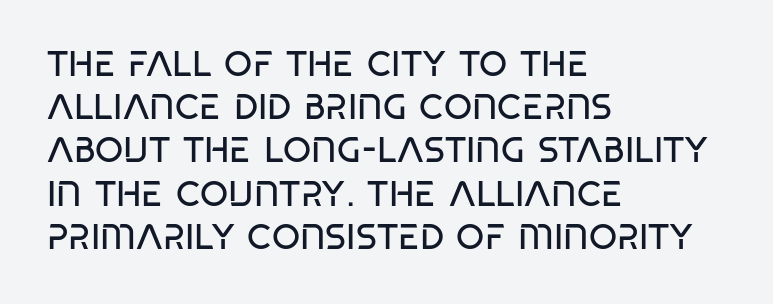
{"serif": "no", "italic": "no", "bold": "no", "weight": "regular", "width": "condensed", "stroke_contrast": "low", "x_height": "large", "monospaced": "no", "underline": "no", "align": "left", "line_spacing_ratio": 1.2, "letter_spacing": "normal", "letter_spacing_em": 0.0, "glyph_px": 36}
